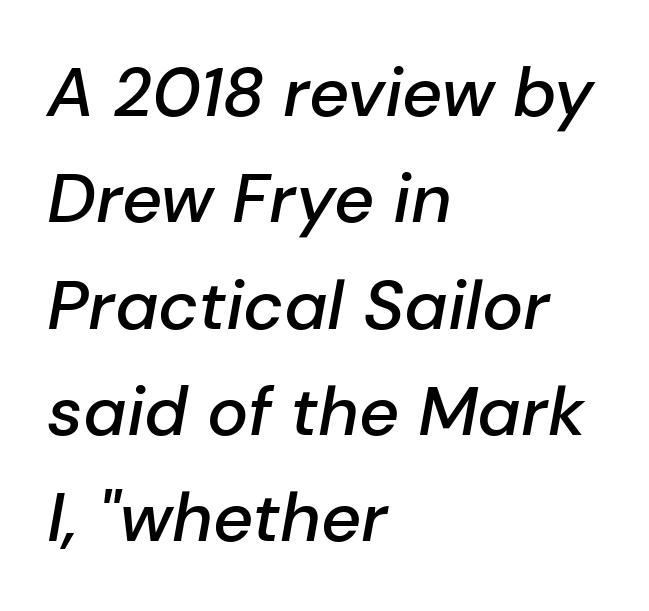
{"italic": "yes", "lean": "right", "slant_degrees": 10, "bold": "semi", "weight": "semibold", "width": "normal", "stroke_contrast": "low", "x_height": "medium", "monospaced": "no", "underline": "no", "align": "left", "line_spacing": "normal", "line_spacing_ratio": 1.54, "letter_spacing": "normal", "letter_spacing_em": 0.0, "glyph_px": 69}
